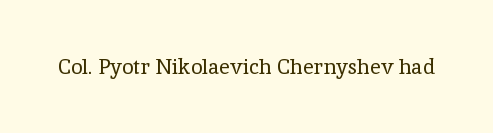
{"italic": "no", "bold": "no", "underline": "no", "letter_spacing": "normal", "letter_spacing_em": 0.0, "glyph_px": 21}
